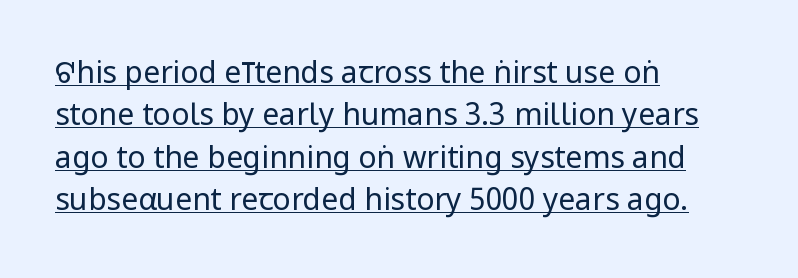
Posture: vertical. The cut favours lightness, reaching ordinary text weight at its darkest. Does a line run under the words? Yes, clearly. How are the letters spaced? Ordinarily, with no added tracking. A normal amount of white space separates one row of letters from the next.
